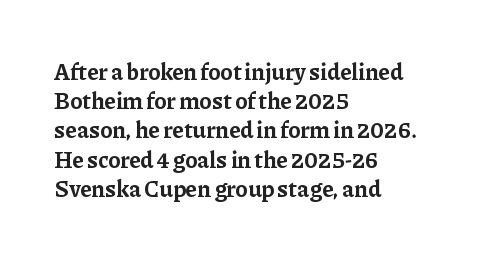
{"italic": "no", "bold": "yes", "underline": "no", "align": "left", "line_spacing": "normal", "line_spacing_ratio": 1.27, "letter_spacing": "normal", "letter_spacing_em": 0.0, "glyph_px": 23}
